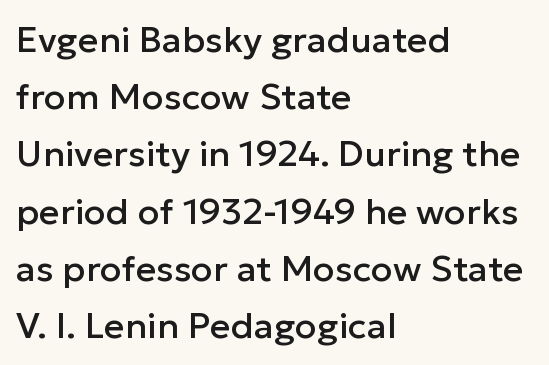
The image shows 36 px sans-serif type, upright; set left-aligned, normal line spacing (1.59x), normal letter spacing, not underlined; low stroke contrast and a medium x-height.
